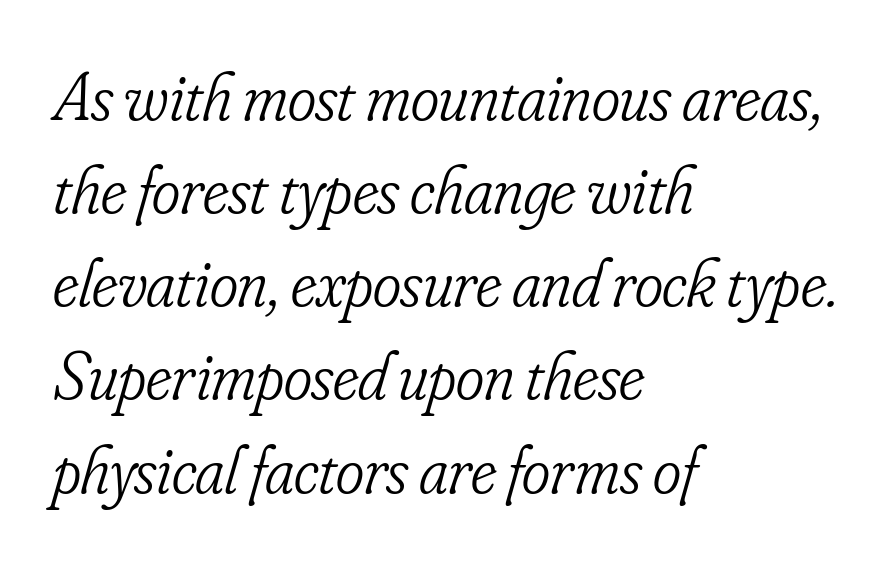
Q: Is the text bold? A: No.
Q: Is the text italic (slanted)? A: Yes, it leans right by about 16 degrees.
Q: Is the typeface a serif or a sans-serif typeface? A: Serif.
Q: Is the text underlined? A: No.
Q: How is the paragraph aligned? A: Left-aligned.
Q: Is the spacing between letters normal or unusually wide? A: Normal.
Q: Is the spacing between lines tight, normal or loose? A: Normal.
Q: Width (condensed, normal, or wide)? A: Condensed.
Q: Stroke contrast? A: Low.
Q: x-height? A: Small.
Q: Monospaced? A: No.
